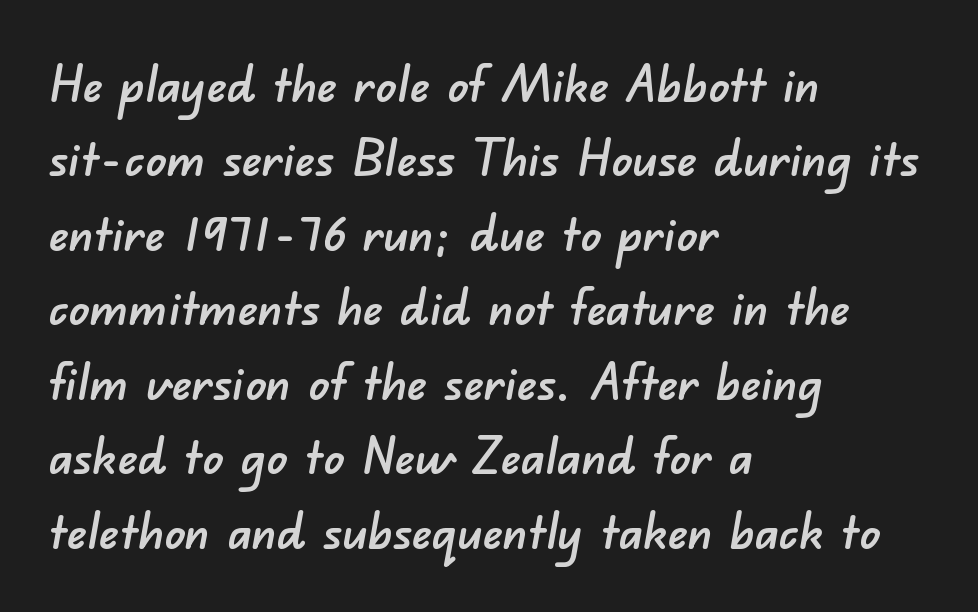
{"serif": "no", "width": "normal", "stroke_contrast": "low", "x_height": "small", "monospaced": "no", "underline": "no", "align": "left", "line_spacing": "normal", "line_spacing_ratio": 1.46, "letter_spacing": "normal", "letter_spacing_em": 0.0, "glyph_px": 51}
